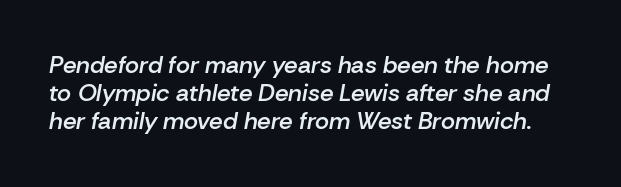
The area under the type is left untouched. Tall strokes in this sample are angled rather than plumb. Short note: letters normally spaced. Emphasis by weight is partial: semibold.
